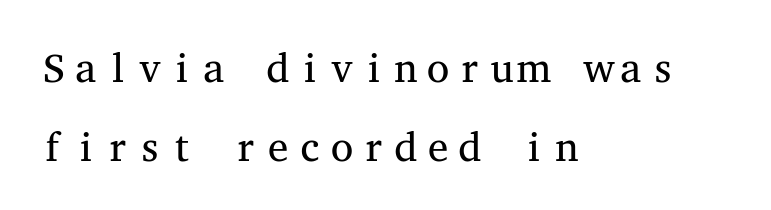
Q: Is the text bold? A: No.
Q: Is the text italic (slanted)? A: No, it is upright.
Q: Is the typeface a serif or a sans-serif typeface? A: Serif.
Q: Is the text underlined? A: No.
Q: How is the paragraph aligned? A: Left-aligned.
Q: Is the spacing between letters normal or unusually wide? A: Normal.
Q: Is the spacing between lines tight, normal or loose? A: Loose.
Q: Width (condensed, normal, or wide)? A: Wide.
Q: Stroke contrast? A: Medium.
Q: x-height? A: Medium.
Q: Monospaced? A: Yes.
